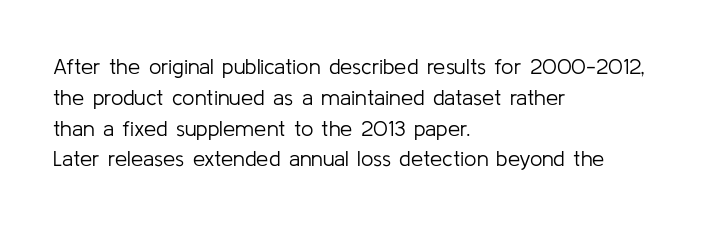
The image shows 22 px text type, upright; set left-aligned, normal line spacing (1.4x), normal letter spacing, not underlined.
